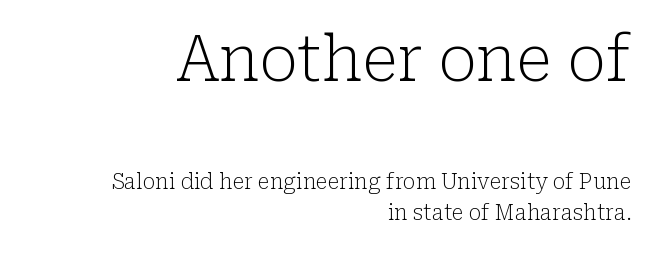
Q: Is the text bold? A: No.
Q: Is the text italic (slanted)? A: No, it is upright.
Q: Is the typeface a serif or a sans-serif typeface? A: Serif.
Q: Is the text underlined? A: No.
Q: How is the paragraph aligned? A: Right-aligned.
Q: Is the spacing between letters normal or unusually wide? A: Normal.
Q: Is the spacing between lines tight, normal or loose? A: Normal.
Q: Which block of text is set in a larger size, the first (top) or the second (bottom)? A: The first (top) one.
Q: Width (condensed, normal, or wide)? A: Normal.
Q: Stroke contrast? A: Low.
Q: x-height? A: Medium.
Q: Monospaced? A: No.
